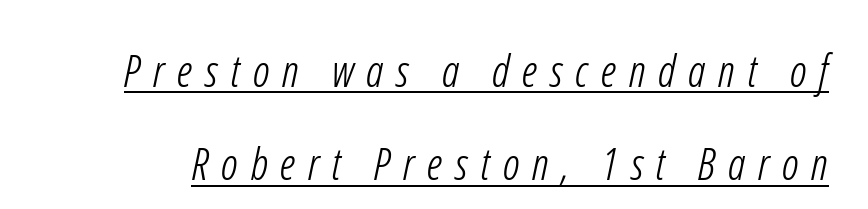
The image shows 44 px light, condensed sans-serif type; set loose line spacing (2.12x), unusually wide letter spacing (+0.29 em), underlined; low stroke contrast and a medium x-height.
